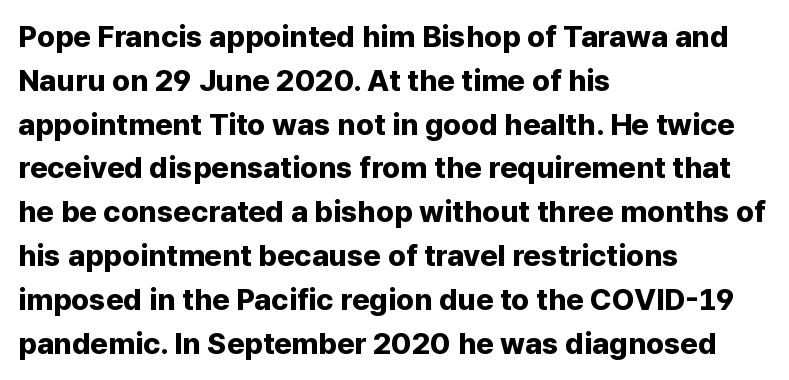
Baseline-to-baseline distance is the conventional proportion of letter height. Unlike italic type, these characters show no tilt at all. Just letters on the line, the space beneath them empty. Think of a printed novel: that variable character pitch is what you see here.
